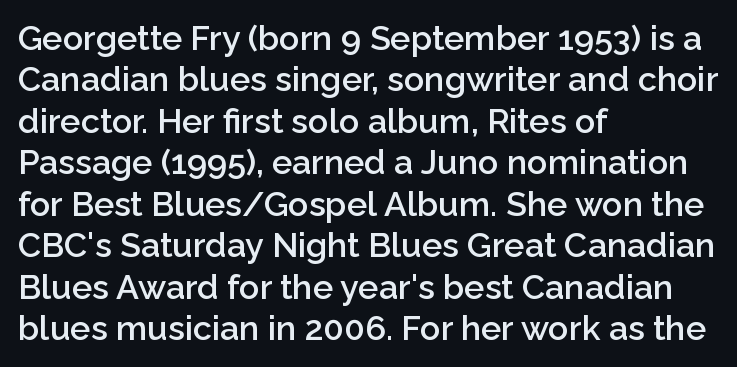
Q: Is the text bold? A: Semi-bold.
Q: Is the text italic (slanted)? A: No, it is upright.
Q: Is the typeface a serif or a sans-serif typeface? A: Sans-serif.
Q: Is the text underlined? A: No.
Q: How is the paragraph aligned? A: Left-aligned.
Q: Is the spacing between letters normal or unusually wide? A: Normal.
Q: Width (condensed, normal, or wide)? A: Normal.
Q: Stroke contrast? A: Low.
Q: x-height? A: Medium.
Q: Monospaced? A: No.
